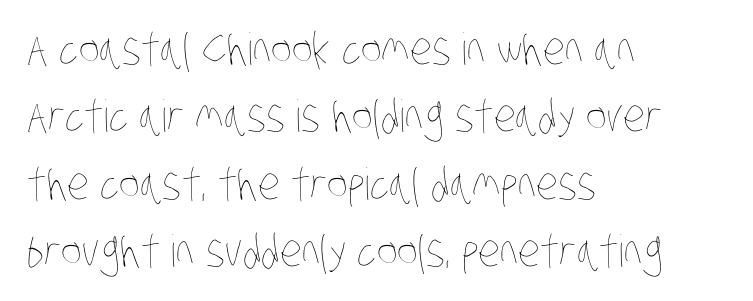
The type is set solid horizontally, with unmodified tracking. Is there much room between lines? A standard amount, neither cramped nor airy. The font is comparable to plain body text, perhaps lighter. Here the designer chose a conventional face with non-uniform glyph widths. The setting favours the left margin, as ordinary paragraphs usually do.
